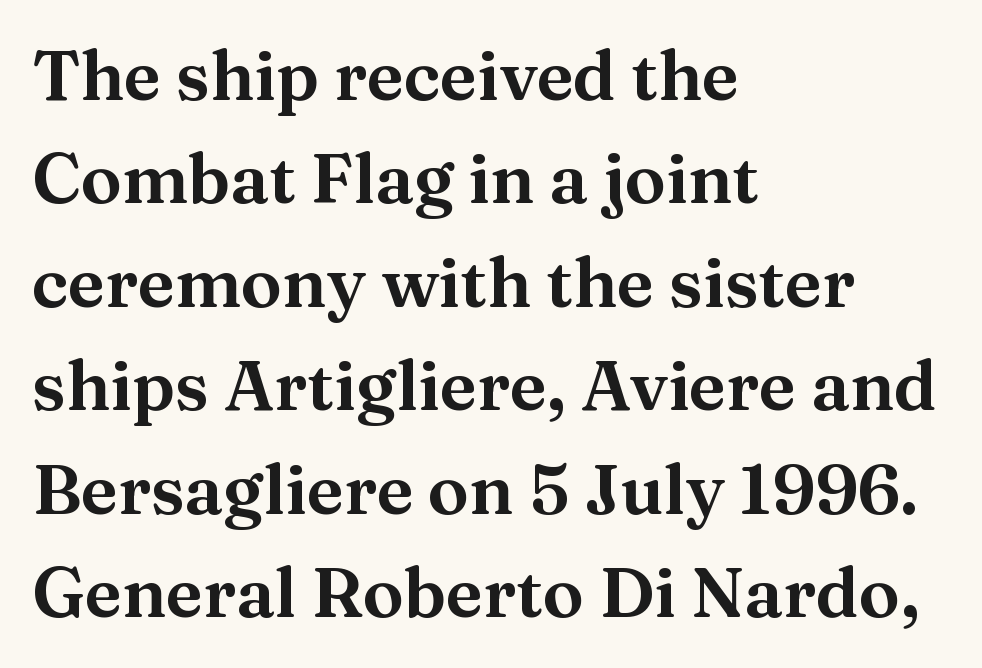
The image shows 69 px serif type, upright; set left-aligned, normal line spacing (1.5x), normal letter spacing, not underlined; medium stroke contrast and a medium x-height.
